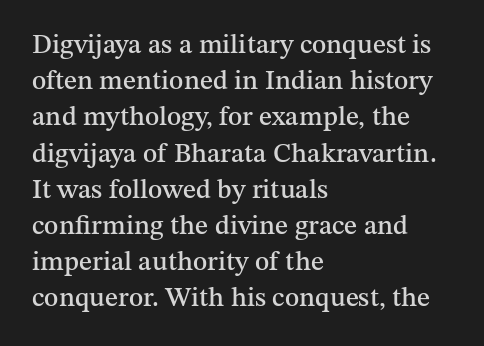
The image shows 27 px text type, upright; set left-aligned, normal line spacing (1.34x), normal letter spacing, not underlined.
